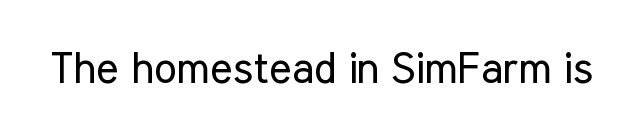
There is no visible air inserted between adjacent glyphs. The face used here is proportionally spaced, like ordinary book or web type. Descenders are the only things crossing below the line. Is this a sans? Yes — the strokes have no serifs. These lines were composed using upright roman letters. Nothing heavy about these letters — not bold at all.
